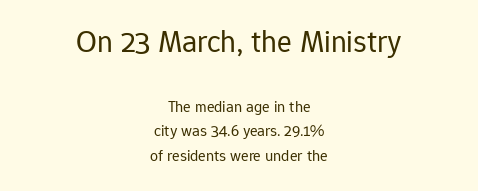
The image shows 31 px regular-weight sans-serif type, upright; set centered, normal line spacing (1.54x), normal letter spacing, not underlined; the first (top) block is 1.94x larger; low stroke contrast and a medium x-height.
